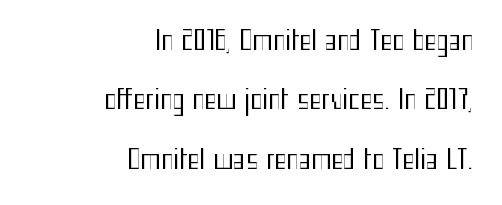
{"italic": "no", "bold": "no", "underline": "no", "align": "right", "line_spacing": "loose", "line_spacing_ratio": 2.28, "letter_spacing": "normal", "letter_spacing_em": 0.0, "glyph_px": 26}
